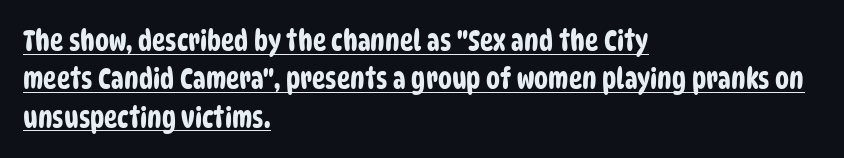
Caption: lettering with a line underneath. Alignment: flush left. Vertical spacing — default. This rendering leaves character spacing at its baseline value.
